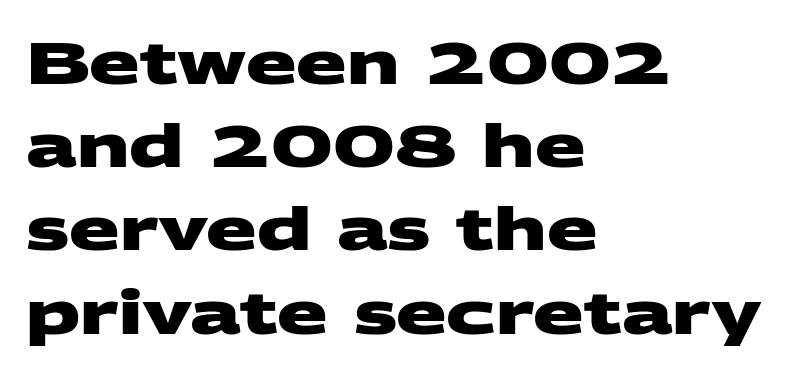
Each row of text sits above clean, open space. Successive baselines arrive at the customary interval. This rendering employs a face without finishing strokes, i.e., a sans-serif. The letters are bold, with thick, heavy strokes. Students, note that the glyphs here touch the page at normal intervals. The ragged edge is on the right, which tells us the setting is flush left.
